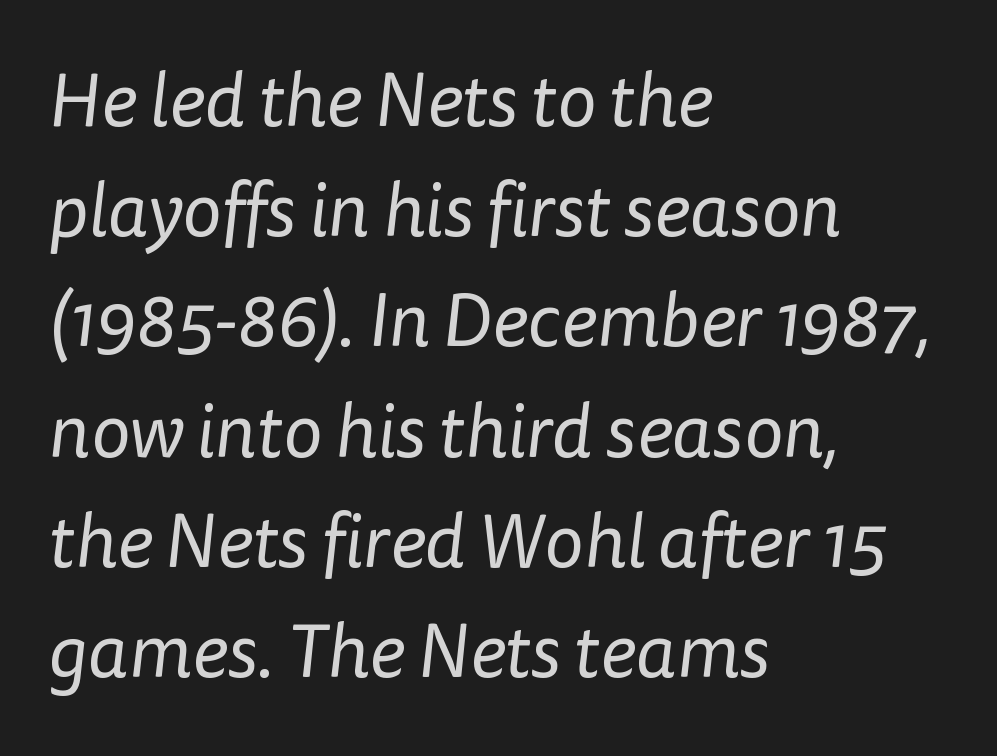
The passage shown is not underscored anywhere. Check where the strokes stop: nothing finishes them off — pure sans. Vertical spacing — default. The rag falls on the right side of this text block. No extra ink here — the face is not bold. Character widths vary here, with narrow letters taking less room than wide ones.
